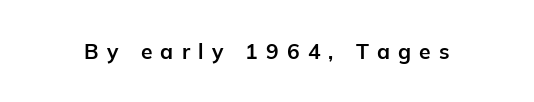
{"italic": "no", "bold": "yes", "underline": "no", "letter_spacing": "wide", "letter_spacing_em": 0.39, "glyph_px": 21}
